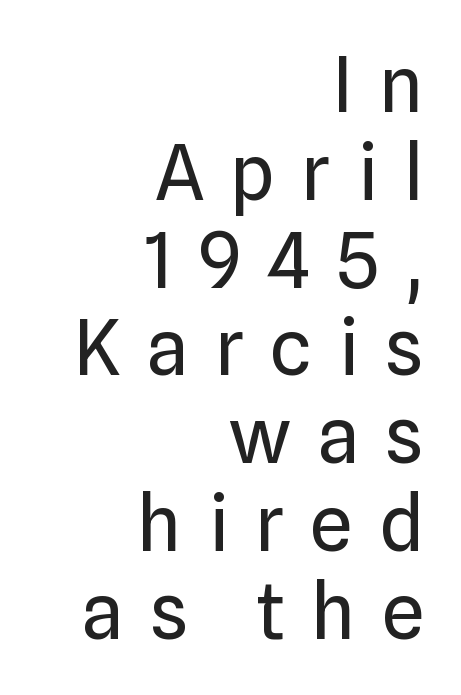
The image shows 77 px regular-weight sans-serif type, upright; set right-aligned, tight line spacing (1.14x), unusually wide letter spacing (+0.34 em), not underlined; low stroke contrast and a medium x-height.
